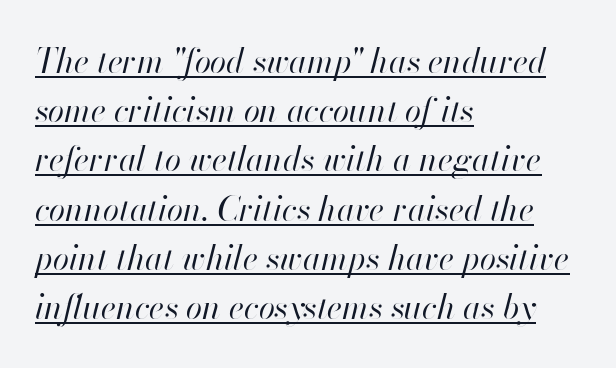
The image shows 33 px regular-weight type, italic (leaning right); set left-aligned, normal line spacing (1.49x), normal letter spacing, underlined; high stroke contrast and a small x-height.
